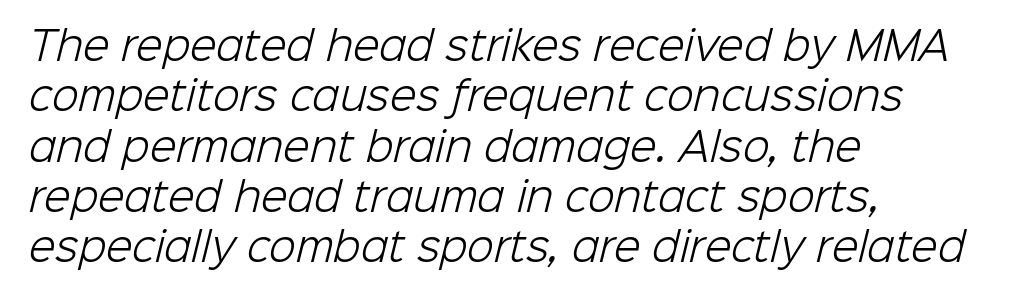
The image shows 39 px light sans-serif type; set left-aligned, normal line spacing (1.29x), normal letter spacing, not underlined; low stroke contrast and a medium x-height.
